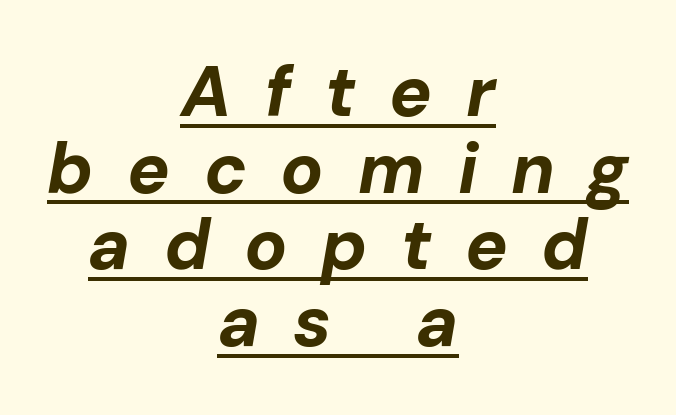
The image shows 71 px bold type, italic (leaning right); set centered, tight line spacing (1.08x), unusually wide letter spacing (+0.47 em), underlined; low stroke contrast and a medium x-height.
